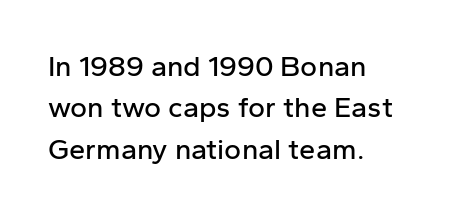
The image shows 29 px sans-serif type, upright; set left-aligned, normal line spacing (1.43x), normal letter spacing, not underlined; low stroke contrast and a medium x-height.
